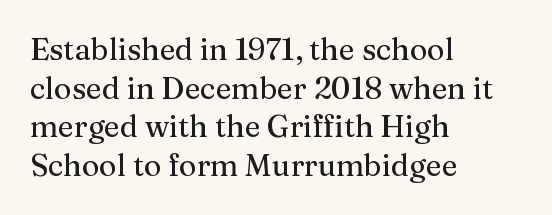
The image shows 30 px serif type, upright; set left-aligned, normal line spacing (1.29x), normal letter spacing, not underlined; medium stroke contrast and a medium x-height.
